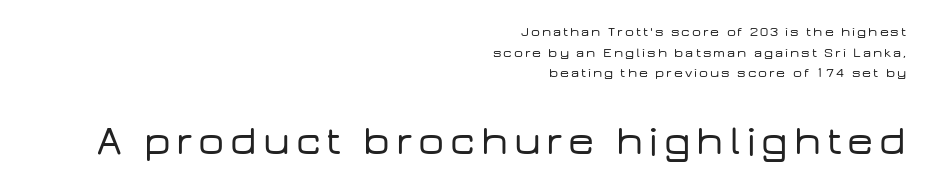
The image shows 41 px wide sans-serif type, upright; set right-aligned, normal line spacing (1.48x), not underlined; the second (bottom) block is 2.93x larger; low stroke contrast and a medium x-height.
